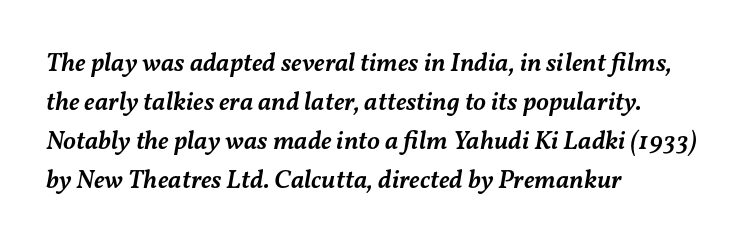
Q: Is the text bold? A: Semi-bold.
Q: Is the text italic (slanted)? A: Yes, it leans right by about 11 degrees.
Q: Is the text underlined? A: No.
Q: How is the paragraph aligned? A: Left-aligned.
Q: Is the spacing between letters normal or unusually wide? A: Normal.
Q: Is the spacing between lines tight, normal or loose? A: Normal.
